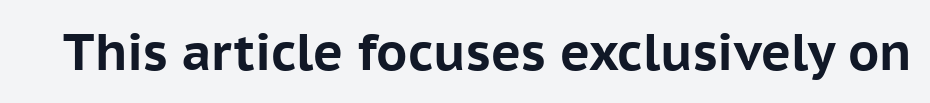
Q: Is the text bold? A: Yes.
Q: Is the text italic (slanted)? A: No, it is upright.
Q: Is the typeface a serif or a sans-serif typeface? A: Sans-serif.
Q: Is the text underlined? A: No.
Q: Is the spacing between letters normal or unusually wide? A: Normal.
Q: Width (condensed, normal, or wide)? A: Normal.
Q: Stroke contrast? A: Low.
Q: x-height? A: Medium.
Q: Monospaced? A: No.
